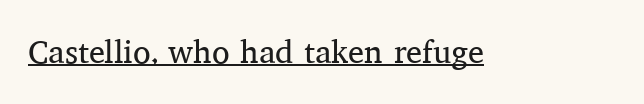
{"serif": "yes", "italic": "no", "bold": "no", "weight": "regular", "width": "normal", "stroke_contrast": "medium", "x_height": "medium", "monospaced": "no", "underline": "yes", "letter_spacing": "normal", "letter_spacing_em": 0.0, "glyph_px": 32}
